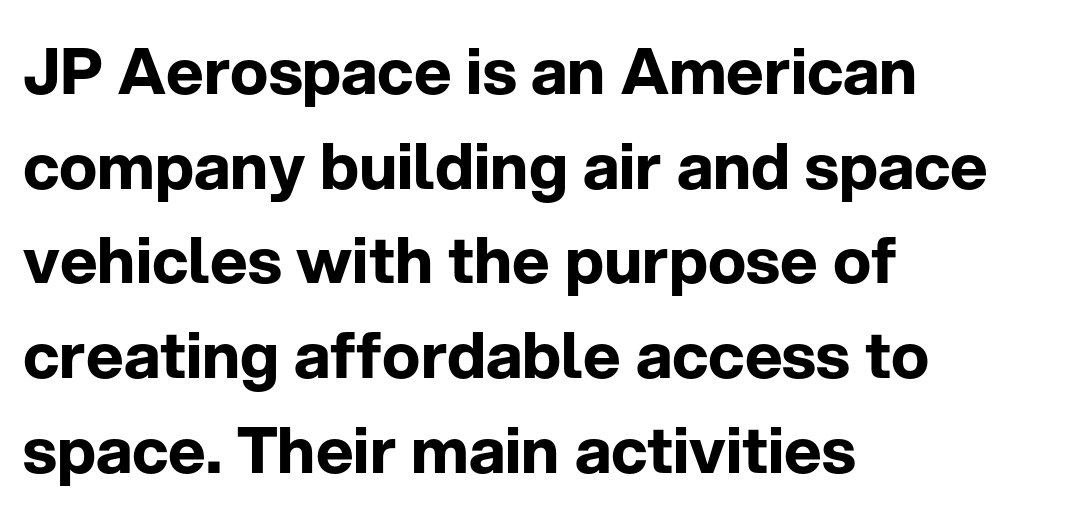
{"serif": "no", "italic": "no", "bold": "yes", "weight": "bold", "width": "normal", "stroke_contrast": "low", "x_height": "medium", "monospaced": "no", "underline": "no", "align": "left", "line_spacing": "normal", "line_spacing_ratio": 1.48, "letter_spacing": "normal", "letter_spacing_em": 0.0, "glyph_px": 64}
